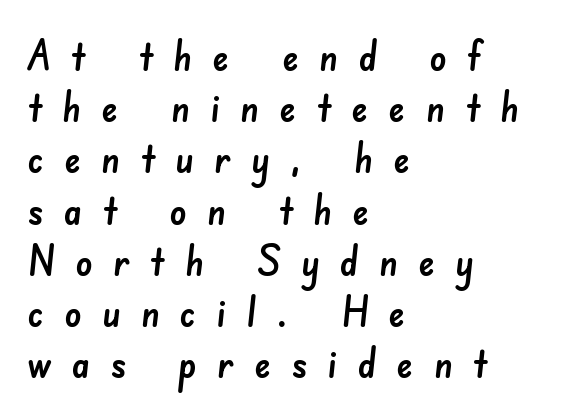
The paragraph shown leans on its left margin. Lines of text with bare space underneath. Is this a fixed-width face? No — the glyphs have proportional, varying widths. The rendering shows plain stroke endings on the letterforms — a sans-serif design. Does extra space separate the letters? Yes, quite a lot of it.
